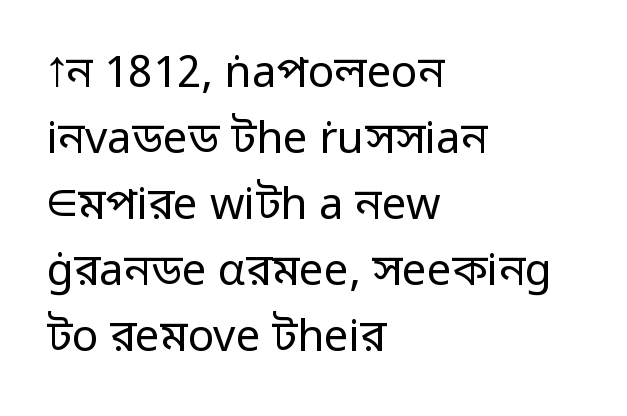
This is sans-serif lettering, the kind often seen on screens and signage. Notice how the stems are strictly vertical — no italics here. The lines in this sample share a left origin and differ only in where they stop. Stroke thickness stays within the range of a standard reading face or lighter.
